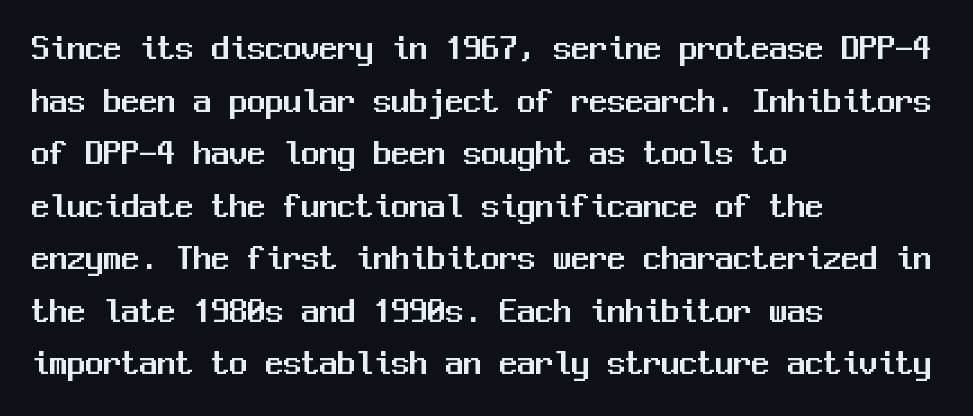
{"serif": "no", "italic": "no", "width": "normal", "stroke_contrast": "medium", "x_height": "medium", "monospaced": "yes", "underline": "no", "align": "left", "line_spacing": "normal", "line_spacing_ratio": 1.46, "letter_spacing": "normal", "letter_spacing_em": 0.0, "glyph_px": 36}
